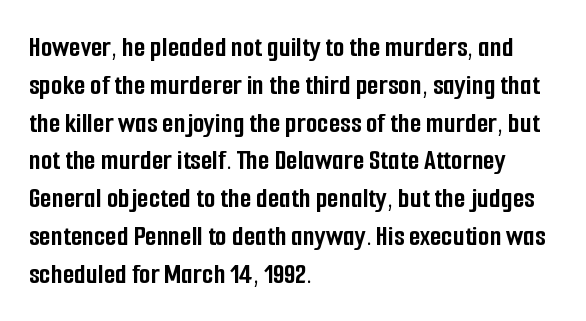
Bold? Absolutely — the strokes are thick and heavy. You could not count columns in this text — the font is proportionally spaced. A normal amount of white space separates one row of letters from the next. In terms of letterform style, serifs are entirely absent. Between one letter and the next there's only the usual sliver of space. The typesetter chose a ragged-right arrangement here.
